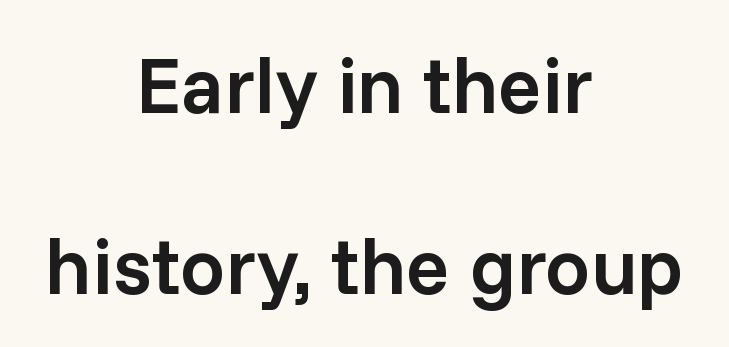
Q: Is the text bold? A: Semi-bold.
Q: Is the text italic (slanted)? A: No, it is upright.
Q: Is the typeface a serif or a sans-serif typeface? A: Sans-serif.
Q: Is the text underlined? A: No.
Q: How is the paragraph aligned? A: Centered.
Q: Is the spacing between letters normal or unusually wide? A: Normal.
Q: Is the spacing between lines tight, normal or loose? A: Loose.
Q: Width (condensed, normal, or wide)? A: Normal.
Q: Stroke contrast? A: Low.
Q: x-height? A: Medium.
Q: Monospaced? A: No.
